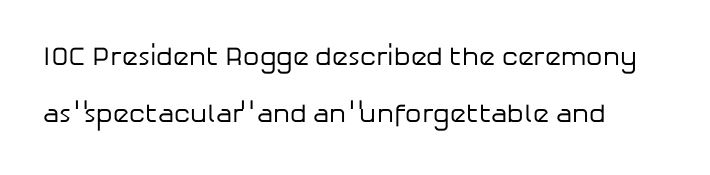
Type without underlining. The tracking reads as untouched default to a designer's eye. Weight: regular or lighter. Vertical spacing — loose. Tall strokes in this sample are plumb rather than angled.
